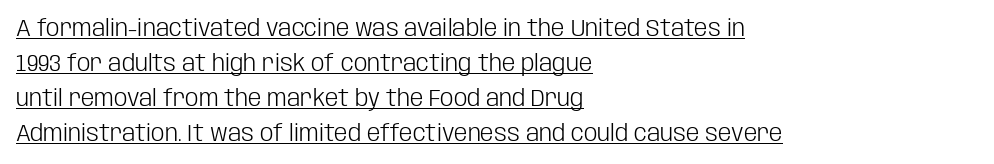
Q: Is the text bold? A: No.
Q: Is the text italic (slanted)? A: No, it is upright.
Q: Is the text underlined? A: Yes.
Q: How is the paragraph aligned? A: Left-aligned.
Q: Is the spacing between letters normal or unusually wide? A: Normal.
Q: Is the spacing between lines tight, normal or loose? A: Normal.
